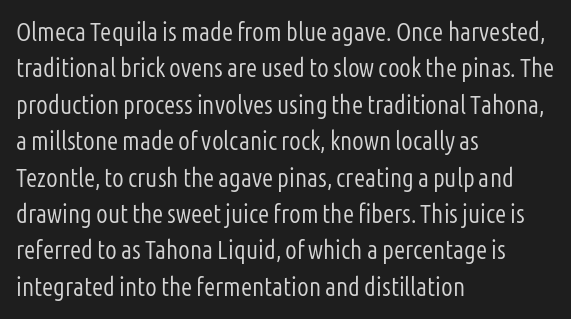
Q: Is the text bold? A: No.
Q: Is the text italic (slanted)? A: No, it is upright.
Q: Is the text underlined? A: No.
Q: How is the paragraph aligned? A: Left-aligned.
Q: Is the spacing between letters normal or unusually wide? A: Normal.
Q: Is the spacing between lines tight, normal or loose? A: Normal.
